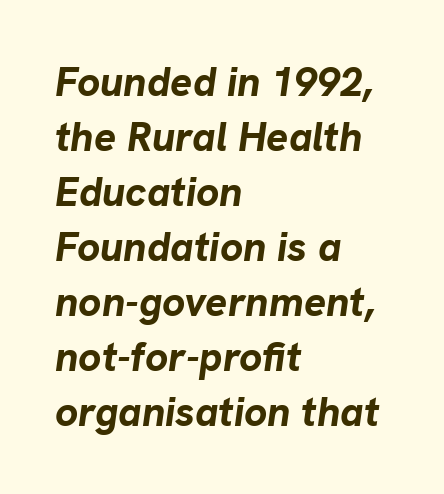
The image shows 41 px bold type, italic (leaning right); set left-aligned, normal line spacing (1.34x), normal letter spacing, not underlined; low stroke contrast and a medium x-height.
